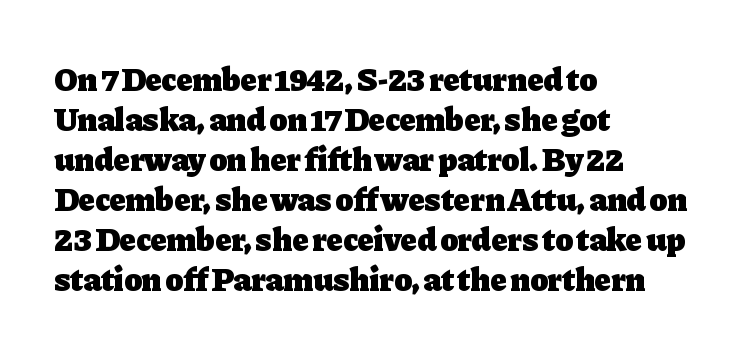
The image shows 33 px heavy serif type, upright; set left-aligned, line spacing 1.21x, normal letter spacing, not underlined; low stroke contrast and a medium x-height.
